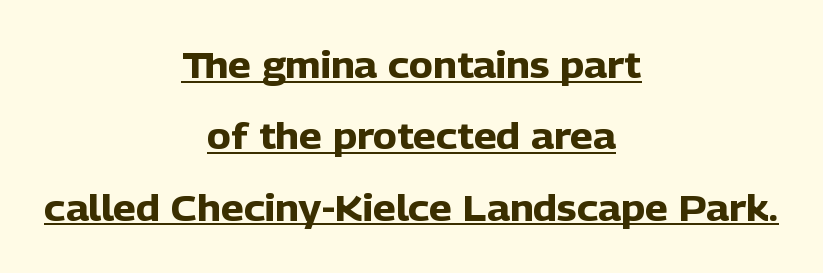
Q: Is the text bold? A: Yes.
Q: Is the text italic (slanted)? A: No, it is upright.
Q: Is the typeface a serif or a sans-serif typeface? A: Sans-serif.
Q: Is the text underlined? A: Yes.
Q: How is the paragraph aligned? A: Centered.
Q: Is the spacing between letters normal or unusually wide? A: Normal.
Q: Is the spacing between lines tight, normal or loose? A: Loose.
Q: Width (condensed, normal, or wide)? A: Normal.
Q: Stroke contrast? A: Low.
Q: x-height? A: Medium.
Q: Monospaced? A: No.
